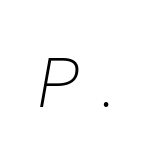
The image shows 69 px light type, italic (leaning right); set unusually wide letter spacing (+0.39 em), not underlined; low stroke contrast and a medium x-height.
